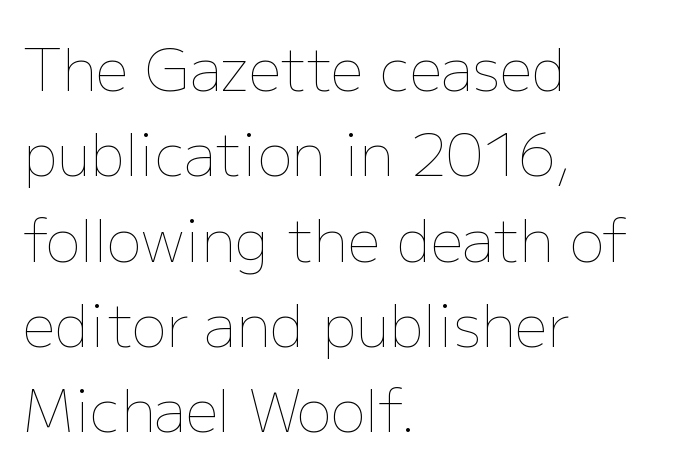
{"italic": "no", "bold": "no", "weight": "thin", "width": "normal", "stroke_contrast": "low", "x_height": "medium", "monospaced": "no", "underline": "no", "align": "left", "line_spacing": "normal", "line_spacing_ratio": 1.47, "letter_spacing": "normal", "letter_spacing_em": 0.0, "glyph_px": 58}
